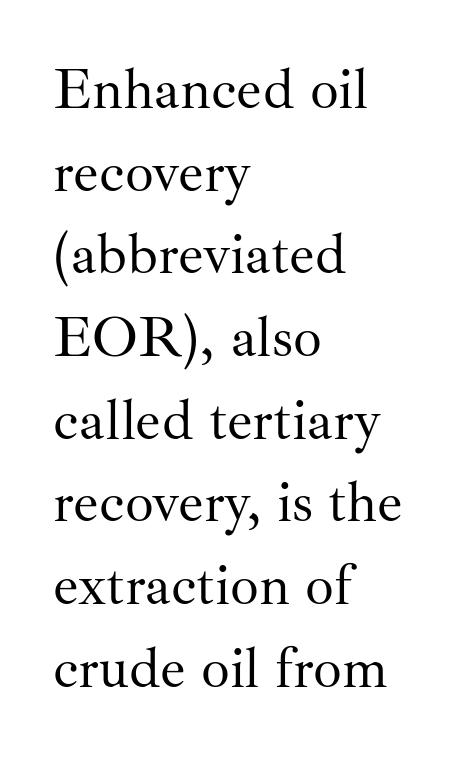
Q: Is the text bold? A: No.
Q: Is the text italic (slanted)? A: No, it is upright.
Q: Is the typeface a serif or a sans-serif typeface? A: Serif.
Q: Is the text underlined? A: No.
Q: How is the paragraph aligned? A: Left-aligned.
Q: Is the spacing between letters normal or unusually wide? A: Normal.
Q: Is the spacing between lines tight, normal or loose? A: Normal.
Q: Width (condensed, normal, or wide)? A: Normal.
Q: Stroke contrast? A: Medium.
Q: x-height? A: Small.
Q: Monospaced? A: No.
